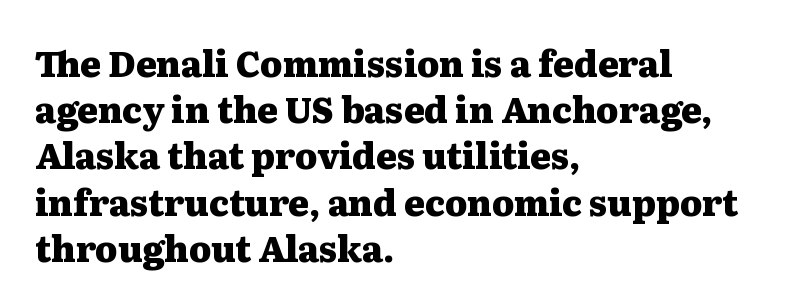
Q: Is the text bold? A: Yes.
Q: Is the text italic (slanted)? A: No, it is upright.
Q: Is the typeface a serif or a sans-serif typeface? A: Serif.
Q: Is the text underlined? A: No.
Q: How is the paragraph aligned? A: Left-aligned.
Q: Is the spacing between letters normal or unusually wide? A: Normal.
Q: Is the spacing between lines tight, normal or loose? A: Normal.
Q: Width (condensed, normal, or wide)? A: Wide.
Q: Stroke contrast? A: Medium.
Q: x-height? A: Medium.
Q: Monospaced? A: No.
